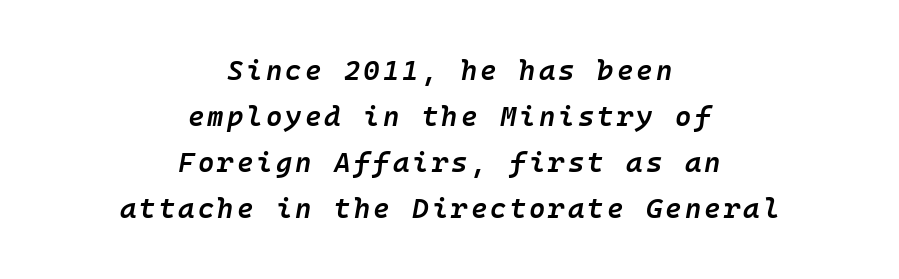
The image shows 28 px semibold type, italic (leaning right); set centered, normal line spacing (1.64x), not underlined; low stroke contrast and a medium x-height.
